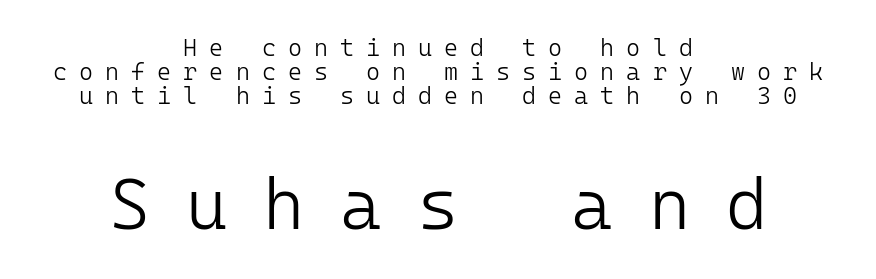
Q: Is the text bold? A: No.
Q: Is the text italic (slanted)? A: No, it is upright.
Q: Is the typeface a serif or a sans-serif typeface? A: Sans-serif.
Q: Is the text underlined? A: No.
Q: How is the paragraph aligned? A: Centered.
Q: Is the spacing between letters normal or unusually wide? A: Unusually wide.
Q: Is the spacing between lines tight, normal or loose? A: Tight.
Q: Which block of text is set in a larger size, the first (top) or the second (bottom)? A: The second (bottom) one.
Q: Width (condensed, normal, or wide)? A: Normal.
Q: Stroke contrast? A: Low.
Q: x-height? A: Medium.
Q: Monospaced? A: Yes.
